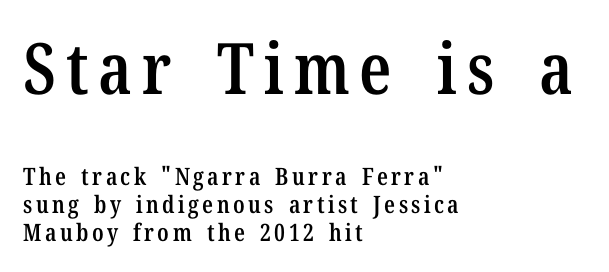
Q: Is the text bold? A: Semi-bold.
Q: Is the text italic (slanted)? A: No, it is upright.
Q: Is the typeface a serif or a sans-serif typeface? A: Serif.
Q: Is the text underlined? A: No.
Q: How is the paragraph aligned? A: Left-aligned.
Q: Is the spacing between lines tight, normal or loose? A: Tight.
Q: Which block of text is set in a larger size, the first (top) or the second (bottom)? A: The first (top) one.
Q: Width (condensed, normal, or wide)? A: Condensed.
Q: Stroke contrast? A: Low.
Q: x-height? A: Medium.
Q: Monospaced? A: No.
